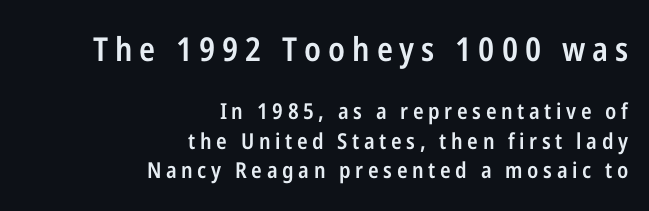
Q: Is the text bold? A: Semi-bold.
Q: Is the text italic (slanted)? A: No, it is upright.
Q: Is the typeface a serif or a sans-serif typeface? A: Sans-serif.
Q: Is the text underlined? A: No.
Q: How is the paragraph aligned? A: Right-aligned.
Q: Is the spacing between letters normal or unusually wide? A: Unusually wide.
Q: Is the spacing between lines tight, normal or loose? A: Normal.
Q: Which block of text is set in a larger size, the first (top) or the second (bottom)? A: The first (top) one.
Q: Width (condensed, normal, or wide)? A: Condensed.
Q: Stroke contrast? A: Low.
Q: x-height? A: Medium.
Q: Monospaced? A: No.
